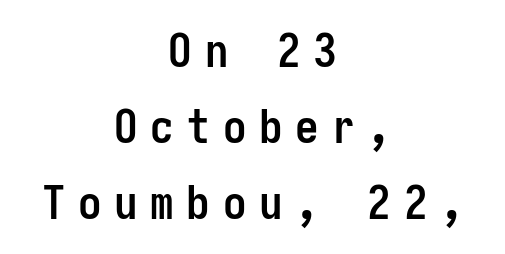
{"serif": "no", "italic": "no", "bold": "yes", "weight": "semibold", "width": "condensed", "stroke_contrast": "low", "x_height": "medium", "underline": "no", "align": "center", "line_spacing": "normal", "line_spacing_ratio": 1.62, "letter_spacing": "wide", "letter_spacing_em": 0.27, "glyph_px": 47}
